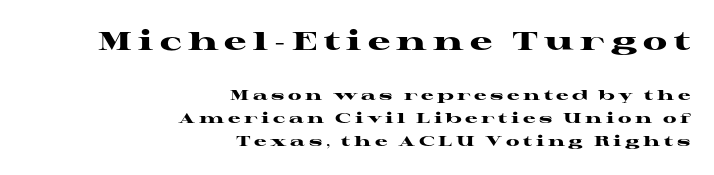
The typesetter chose a ragged-left arrangement here. A typesetter would call this leading conventional body-copy spacing. The tracking jumps out immediately: characters are airy and widely separated. Quick note: not italic, upright. The gap between lines stays unmarked. Caption: bold face, heavy strokes.
